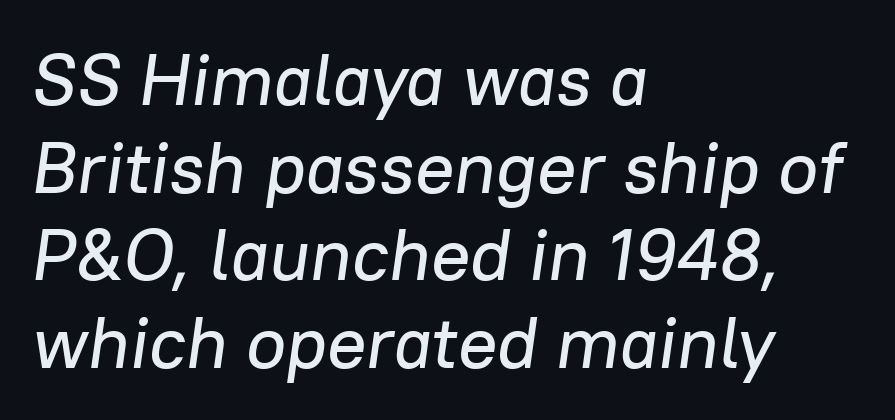
{"italic": "yes", "lean": "right", "slant_degrees": 8, "width": "normal", "stroke_contrast": "low", "x_height": "medium", "monospaced": "no", "underline": "no", "align": "left", "line_spacing_ratio": 1.2, "letter_spacing": "normal", "letter_spacing_em": 0.0, "glyph_px": 73}
